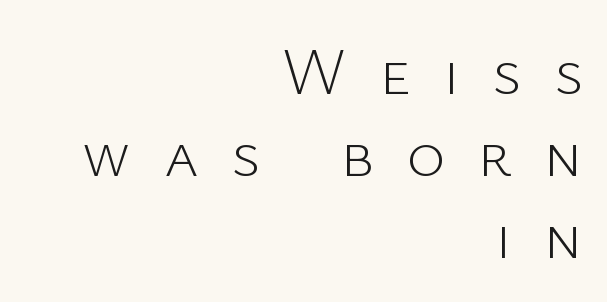
{"serif": "no", "italic": "no", "bold": "no", "weight": "light", "width": "normal", "stroke_contrast": "low", "x_height": "medium", "monospaced": "no", "underline": "no", "align": "right", "line_spacing_ratio": 1.24, "letter_spacing": "wide", "letter_spacing_em": 0.49, "glyph_px": 66}
